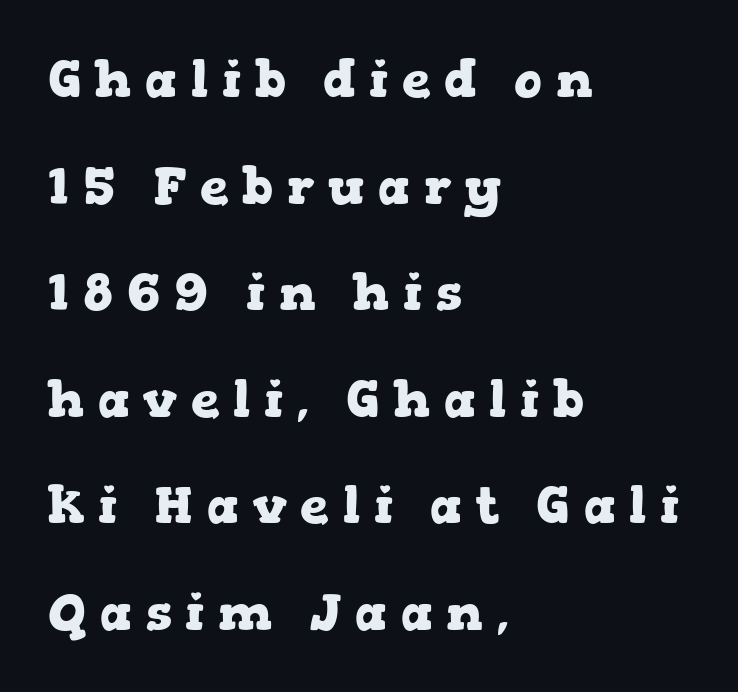
Rendered with straight, roman letterforms. Descender tails drop into unmarked territory. The passage shown is typeset with a serif family. The leading is generous, giving the passage an open texture. Characters follow at a spacing far wider than the type designer built in.
